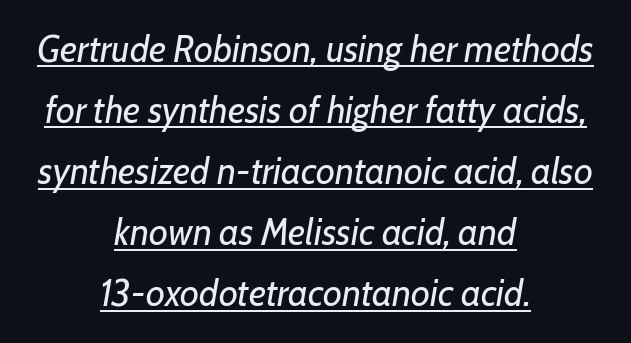
{"italic": "yes", "lean": "right", "slant_degrees": 7, "bold": "no", "weight": "regular", "width": "normal", "stroke_contrast": "low", "x_height": "medium", "monospaced": "no", "underline": "yes", "align": "center", "line_spacing": "normal", "line_spacing_ratio": 1.65, "letter_spacing": "normal", "letter_spacing_em": 0.0, "glyph_px": 37}
